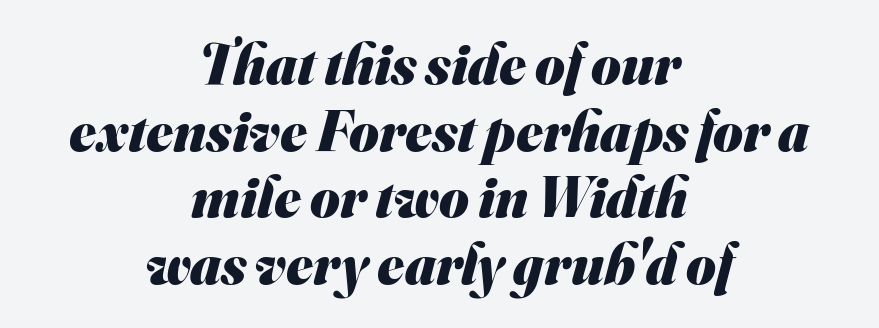
Alignment: centered. Stroke thickness is high; the sample reads as a true bold. No word sits above an underline. Varying glyph widths throughout — classic text-font behaviour. What kind of face is this? One without serifs — a sans.
